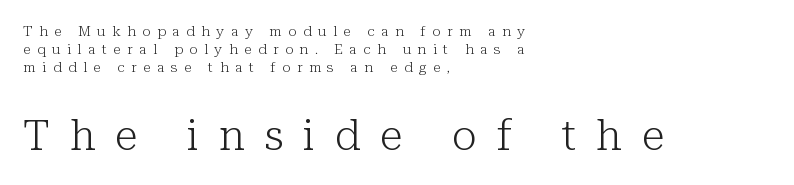
{"serif": "yes", "italic": "no", "bold": "no", "weight": "light", "width": "normal", "stroke_contrast": "low", "x_height": "medium", "monospaced": "no", "underline": "no", "align": "left", "line_spacing": "normal", "line_spacing_ratio": 1.3, "letter_spacing": "wide", "letter_spacing_em": 0.47, "larger_block": "second", "size_ratio": 3.0, "glyph_px": 42}
